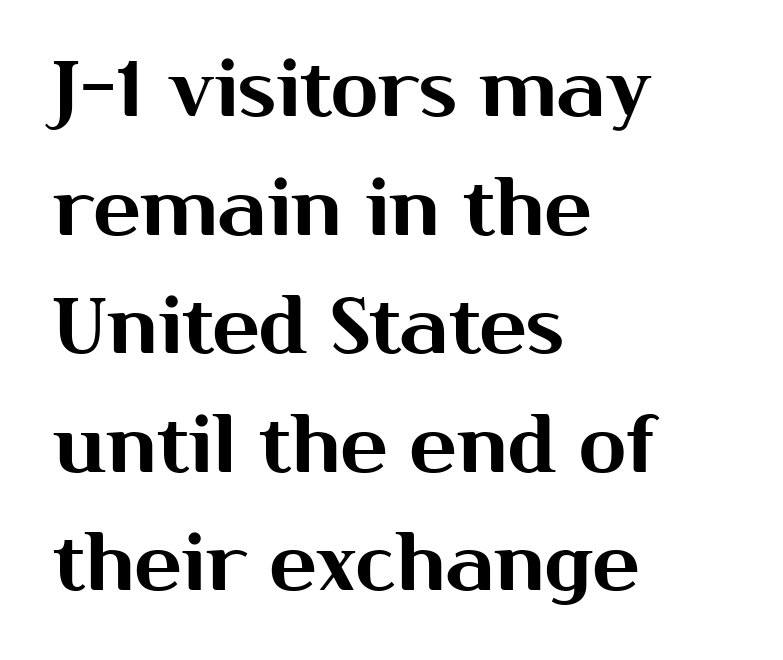
{"serif": "no", "italic": "no", "width": "normal", "stroke_contrast": "medium", "x_height": "medium", "monospaced": "no", "underline": "no", "align": "left", "line_spacing": "normal", "line_spacing_ratio": 1.52, "letter_spacing": "normal", "letter_spacing_em": 0.0, "glyph_px": 78}
